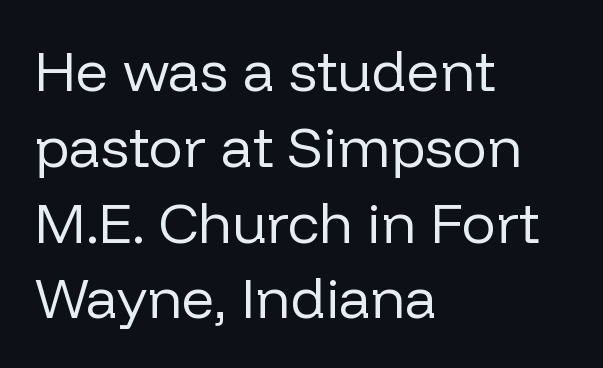
The image shows 57 px regular-weight sans-serif type, upright; set left-aligned, normal line spacing (1.33x), normal letter spacing, not underlined; low stroke contrast and a medium x-height.
